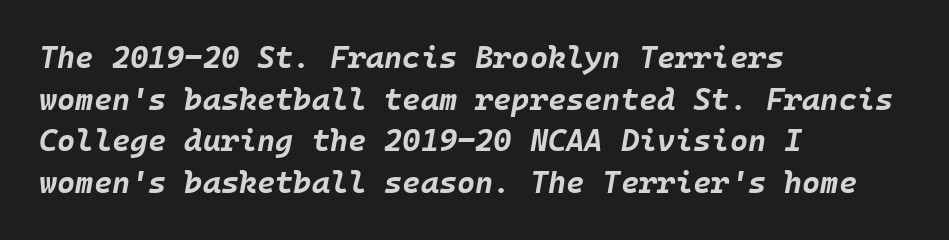
Pretty heavy lettering here — definitely bold. Horizontal alignment here is leftward, the default for most running prose. Style check: oblique. Quick note: underline off. Each word holds together tightly as a unit, with standard inter-letter gaps.
